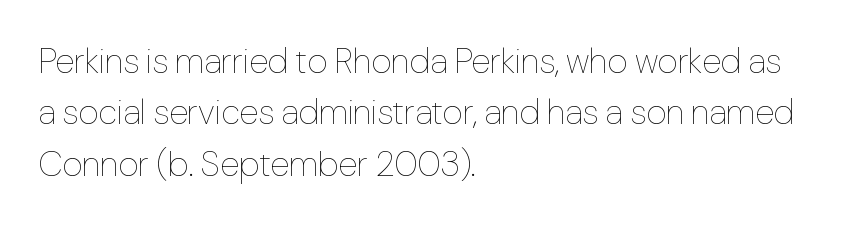
{"italic": "no", "bold": "no", "weight": "thin", "width": "normal", "stroke_contrast": "low", "x_height": "medium", "monospaced": "no", "underline": "no", "align": "left", "line_spacing": "normal", "line_spacing_ratio": 1.47, "letter_spacing": "normal", "letter_spacing_em": 0.0, "glyph_px": 35}
